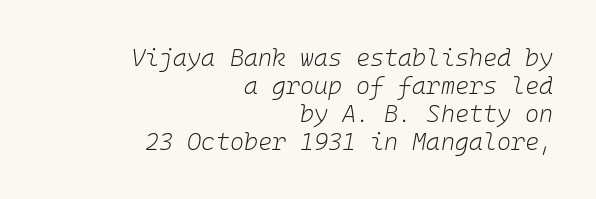
Check under the words: just untouched page. Slanted lettering throughout. Caption: face not bold, strokes unweighted. This sample is right-justified, so line beginnings fall wherever the words allow. Inter-character spacing is left at the font's built-in metrics.
